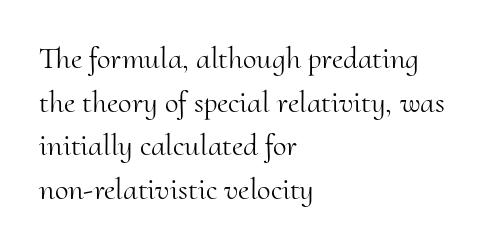
The image shows 31 px light serif type, upright; set left-aligned, normal line spacing (1.41x), normal letter spacing, not underlined; medium stroke contrast and a small x-height.
